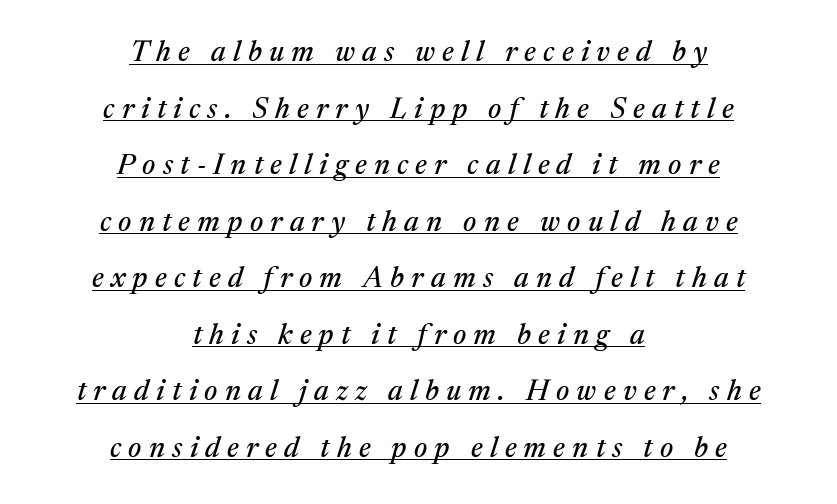
Honestly, the rows look like they've been pulled way apart. The paragraph shown floats in the horizontal middle. The lettering is marked with a stroke running underneath it. Emphasis-style slanted type is in use. Yep, those are serifs on the letters.
